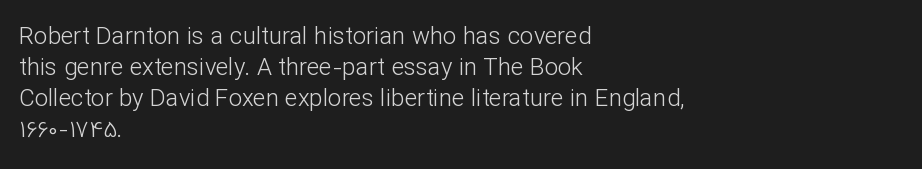
These lines keep a tight, regular rhythm from letter to letter. Notice how descenders clear the ascenders below comfortably — that's standard leading. These lines were composed using upright roman letters. One-word summary of the alignment: left. Nobody drew a line under any word here. The typesetting does not lean heavy: it is not bold.
